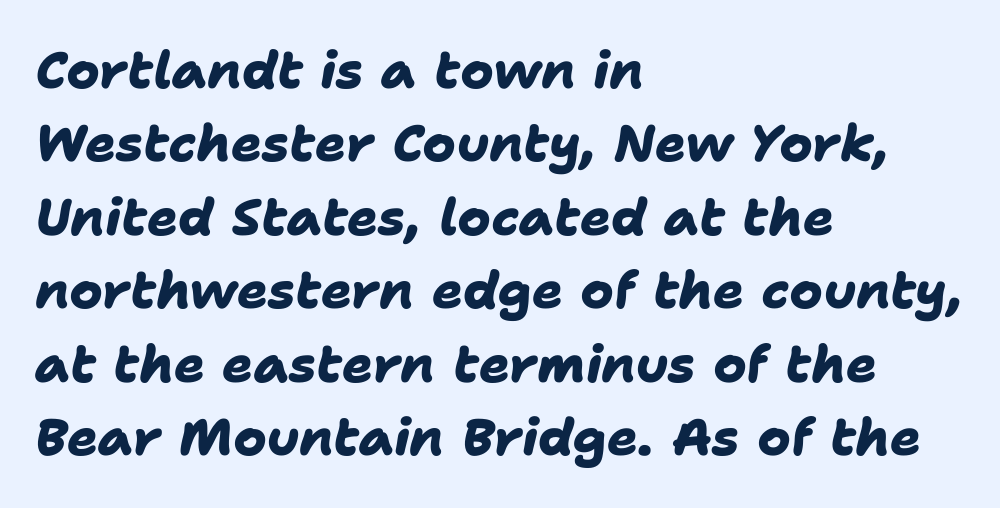
Regarding serifs, this sample does without them. The rag falls on the right side of this text block. Students, note that the glyphs here touch the page at normal intervals. The passage shown is typed in a proportional face where columns would drift. Nobody drew a line under any word here.
